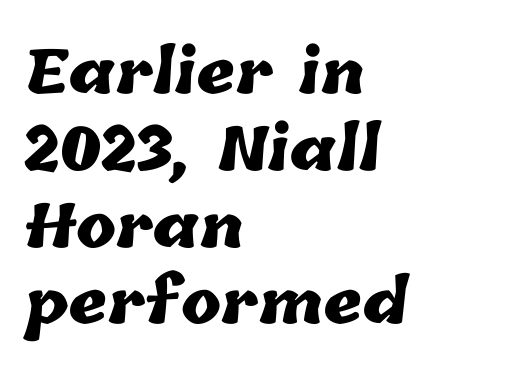
Here the designer chose a conventional face with non-uniform glyph widths. These lines keep a tight, regular rhythm from letter to letter. As a designer I'd log this as weight 700, bold. The gap between lines stays unmarked. The designer left line spacing at the default. Short and long lines alike share a common starting point at left.
